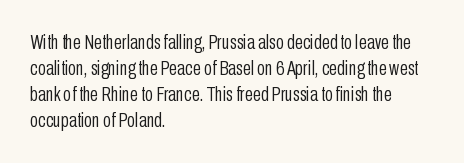
Q: Is the text bold? A: No.
Q: Is the text italic (slanted)? A: No, it is upright.
Q: Is the text underlined? A: No.
Q: How is the paragraph aligned? A: Left-aligned.
Q: Is the spacing between letters normal or unusually wide? A: Normal.
